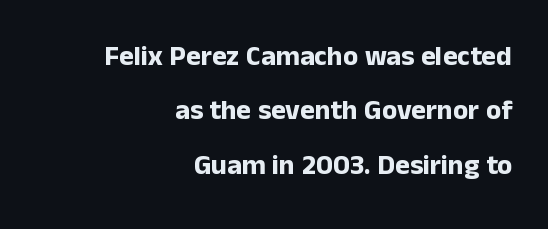
The font's upright variant was chosen for this text. The line-height multiplier appears high, well above default. A bare baseline throughout the passage. Pretty heavy lettering here — definitely bold. Do the characters align in a grid? No, the font is proportional.
